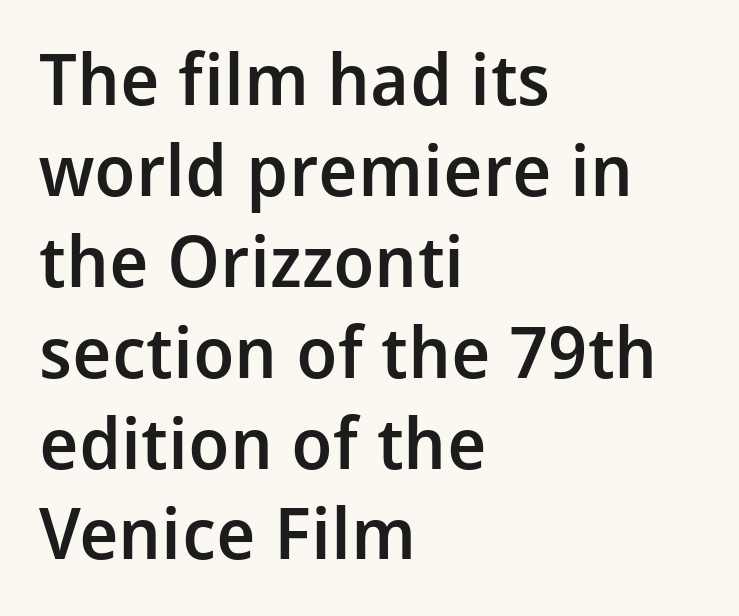
Beneath every word, the page is bare. The face used here is rendered with its standard letterfit. Italic: no, the glyphs are upright roman. Nope, no serifs anywhere on these letters. Compared with typical paragraphs, the rows here are spaced about the same.
